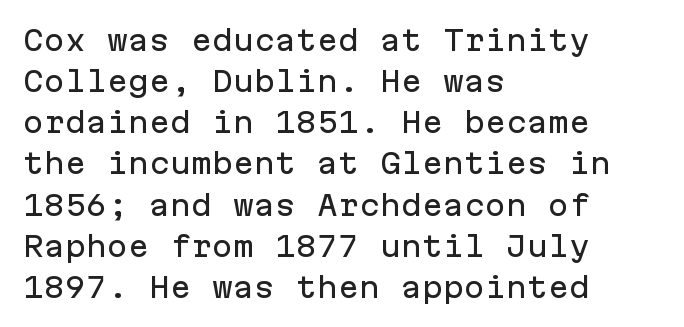
{"serif": "no", "italic": "no", "width": "normal", "stroke_contrast": "low", "x_height": "medium", "monospaced": "yes", "underline": "no", "align": "left", "line_spacing": "normal", "line_spacing_ratio": 1.47, "letter_spacing": "normal", "letter_spacing_em": 0.0, "glyph_px": 28}
